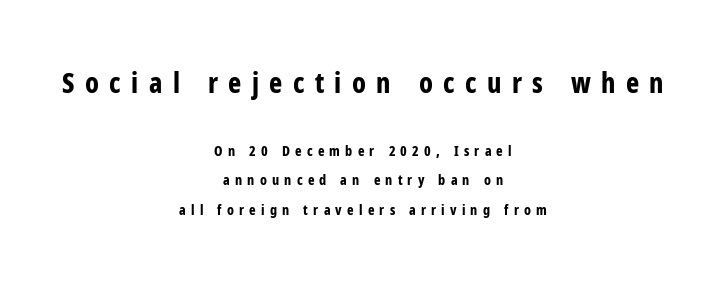
This rendering employs a face without finishing strokes, i.e., a sans-serif. The specimen reads as upright at a glance. What stands out about the letter spacing? Its width — letters are far apart. A centered setting, common on invitations and titles, is used for this passage.
